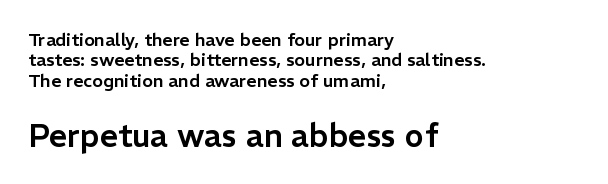
{"serif": "no", "italic": "no", "width": "normal", "stroke_contrast": "low", "x_height": "medium", "monospaced": "no", "underline": "no", "align": "left", "line_spacing": "tight", "line_spacing_ratio": 1.13, "letter_spacing": "normal", "letter_spacing_em": 0.0, "larger_block": "second", "size_ratio": 1.78, "glyph_px": 32}
